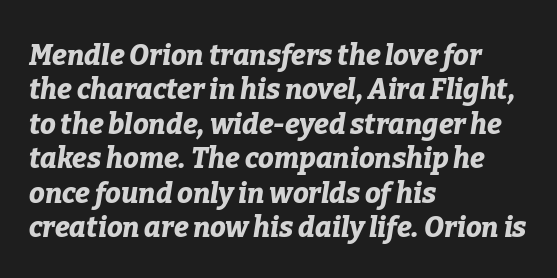
Q: Is the text bold? A: Yes.
Q: Is the text italic (slanted)? A: Yes, it leans right by about 9 degrees.
Q: Is the text underlined? A: No.
Q: How is the paragraph aligned? A: Left-aligned.
Q: Is the spacing between letters normal or unusually wide? A: Normal.
Q: Width (condensed, normal, or wide)? A: Normal.
Q: Stroke contrast? A: Low.
Q: x-height? A: Medium.
Q: Monospaced? A: No.
